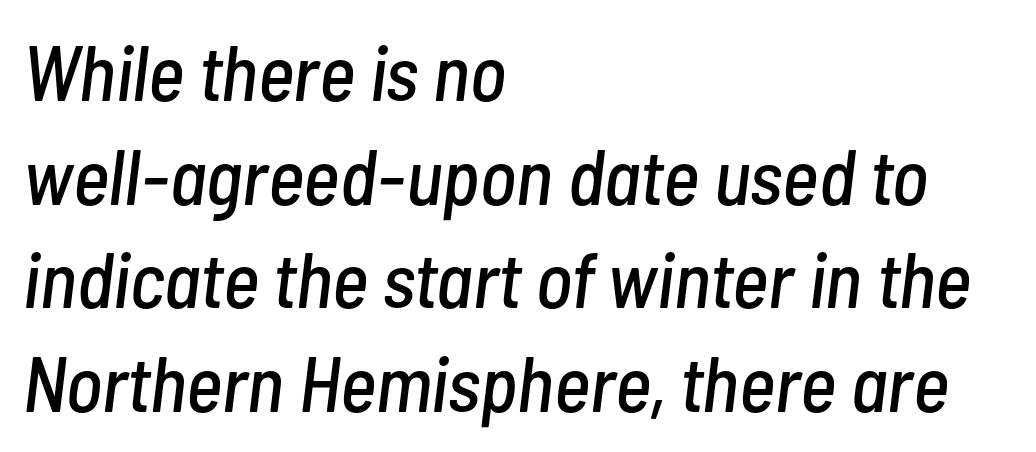
The image shows 78 px condensed type, italic (leaning right); set left-aligned, normal line spacing (1.33x), normal letter spacing, not underlined; low stroke contrast and a medium x-height.
